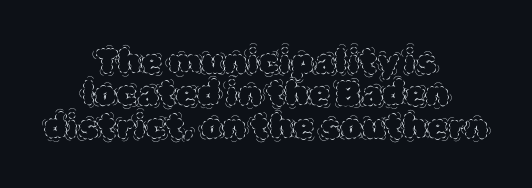
Line starts and ends both wander, symmetrically. Between one letter and the next there's only the usual sliver of space. Has an underline been added? It has not. The characters are drawn with everyday or finer stroke widths.
